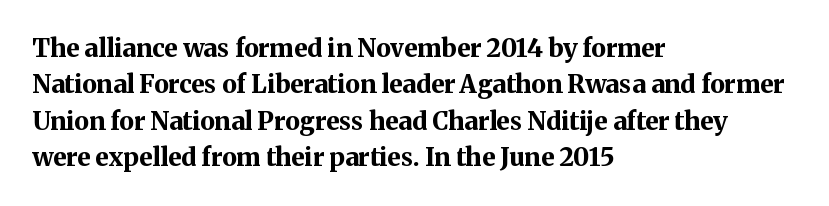
The image shows 25 px bold type, upright; set left-aligned, normal line spacing (1.46x), normal letter spacing, not underlined.
